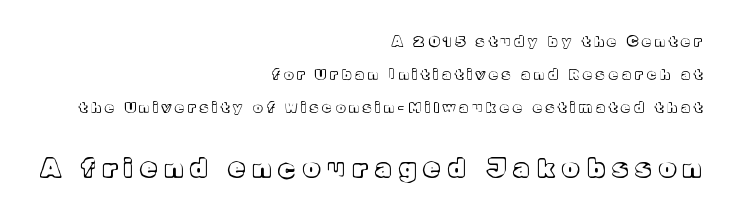
{"italic": "no", "underline": "no", "align": "right", "line_spacing": "loose", "line_spacing_ratio": 2.36, "letter_spacing": "wide", "letter_spacing_em": 0.31, "larger_block": "second", "size_ratio": 1.86, "glyph_px": 26}
